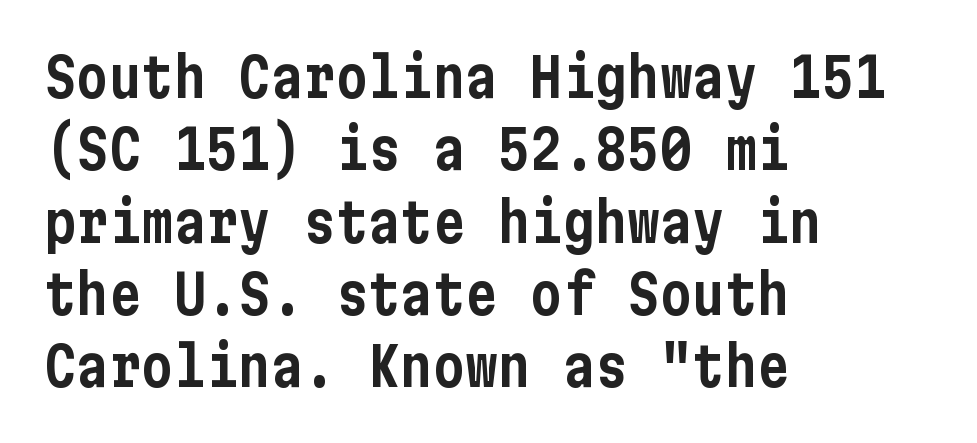
{"serif": "no", "italic": "no", "width": "condensed", "stroke_contrast": "low", "x_height": "medium", "underline": "no", "align": "left", "line_spacing": "normal", "line_spacing_ratio": 1.34, "letter_spacing": "normal", "letter_spacing_em": 0.0, "glyph_px": 54}
